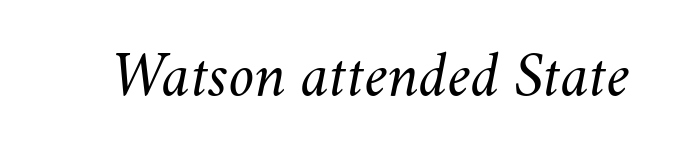
Letters have the restrained weight of plain body copy at most. Proportional: the letters do not fall into vertical columns. Plain, unruled lines of type. Observe the ordinary spacing: letters are neighbours, not strangers. Posture: slanted.
